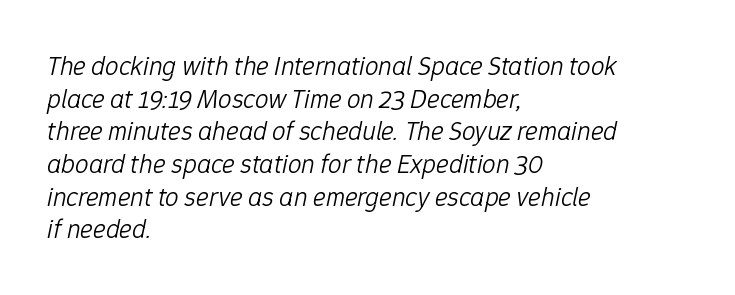
Posture: slanted. Compared with a typical body face, this is equally light or lighter still. Words appear dense and cohesive because spacing is normal. These lines are set flush left with a ragged right edge. Decoration check: the copy has no underline.
